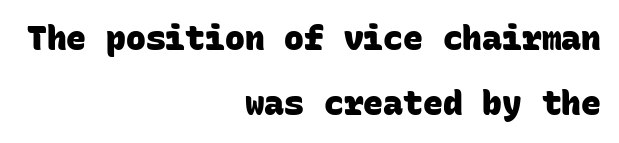
The type is set solid horizontally, with unmodified tracking. Heavy, bold letterforms. Is this a fixed-width face? Yes — each glyph sits in an identical cell. Does the leading feel generous? Absolutely, it's lavish.
